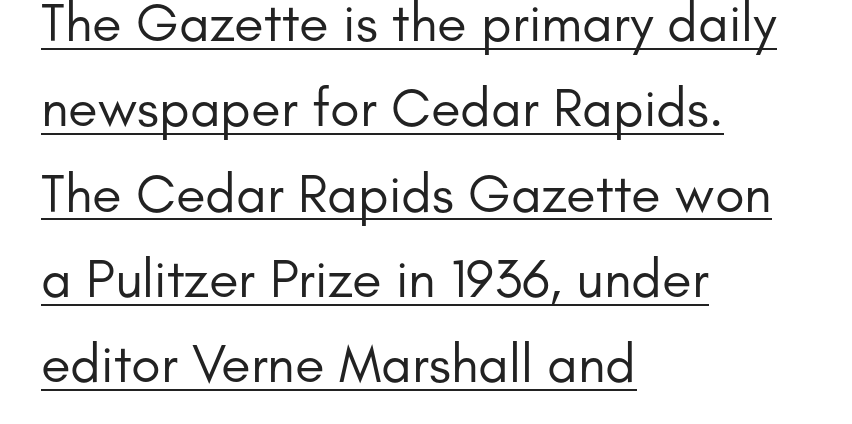
Q: Is the text bold? A: No.
Q: Is the text italic (slanted)? A: No, it is upright.
Q: Is the typeface a serif or a sans-serif typeface? A: Sans-serif.
Q: Is the text underlined? A: Yes.
Q: How is the paragraph aligned? A: Left-aligned.
Q: Is the spacing between letters normal or unusually wide? A: Normal.
Q: Is the spacing between lines tight, normal or loose? A: Normal.
Q: Width (condensed, normal, or wide)? A: Normal.
Q: Stroke contrast? A: Low.
Q: x-height? A: Small.
Q: Monospaced? A: No.
